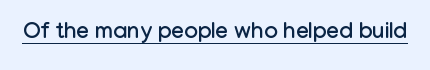
You can see a thin bar hugging the bottom of the glyphs. This rendering leaves character spacing at its baseline value. Style check: upright.
